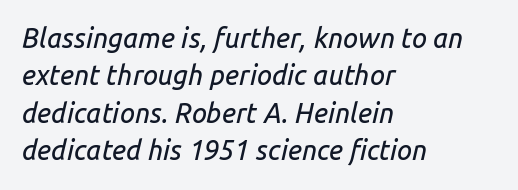
Yep, that's italic — everything's leaning. Underlining? Definitely not there. Line starts are locked; line ends wander. The tracking reads as untouched default to a designer's eye. Evenly set lines give the paragraph a standard silhouette.
